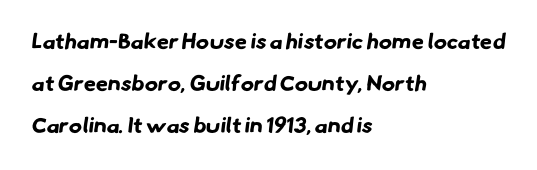
The typesetter chose a ragged-right arrangement here. Is the letter spacing exaggerated? No — it looks like the ordinary default. Decoration check: the copy has no underline. The leading is generous, giving the passage an open texture. Strokes here are thick enough to call this a true bold.
